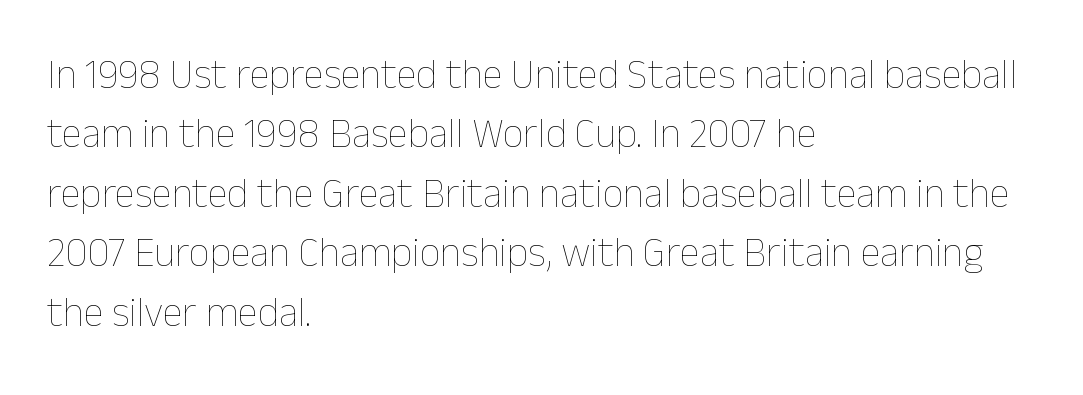
{"italic": "no", "bold": "no", "weight": "thin", "width": "normal", "stroke_contrast": "low", "x_height": "medium", "monospaced": "no", "underline": "no", "align": "left", "line_spacing": "normal", "line_spacing_ratio": 1.45, "letter_spacing": "normal", "letter_spacing_em": 0.0, "glyph_px": 41}
